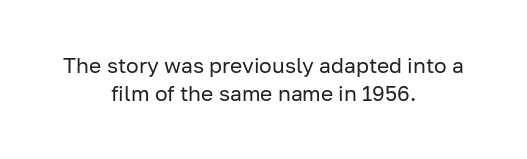
{"italic": "no", "bold": "no", "underline": "no", "align": "center", "line_spacing": "normal", "line_spacing_ratio": 1.34, "letter_spacing": "normal", "letter_spacing_em": 0.0, "glyph_px": 21}
